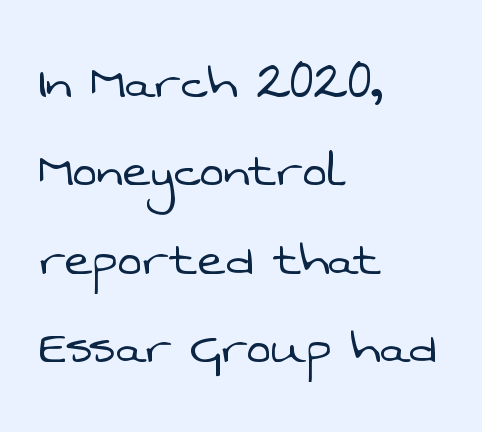
The image shows 59 px light sans-serif type; set left-aligned, normal line spacing (1.5x), normal letter spacing, not underlined; low stroke contrast and a medium x-height.
